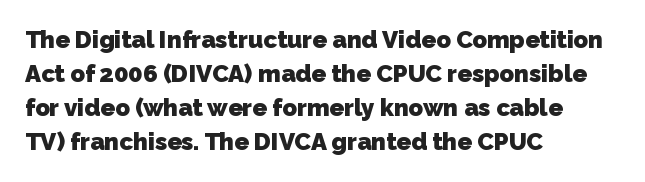
Q: Is the text bold? A: Yes.
Q: Is the text underlined? A: No.
Q: How is the paragraph aligned? A: Left-aligned.
Q: Is the spacing between letters normal or unusually wide? A: Normal.
Q: Is the spacing between lines tight, normal or loose? A: Normal.
